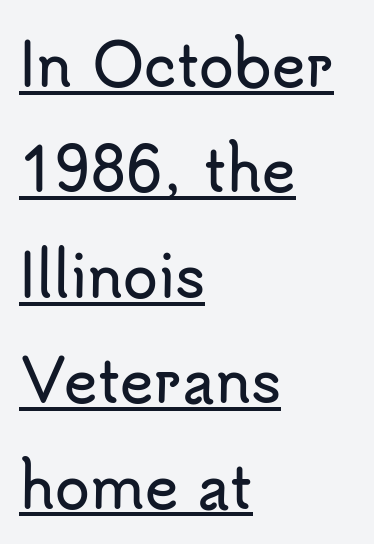
{"serif": "no", "italic": "no", "width": "normal", "stroke_contrast": "low", "x_height": "small", "monospaced": "no", "underline": "yes", "align": "left", "line_spacing_ratio": 1.85, "letter_spacing": "normal", "letter_spacing_em": 0.0, "glyph_px": 57}
